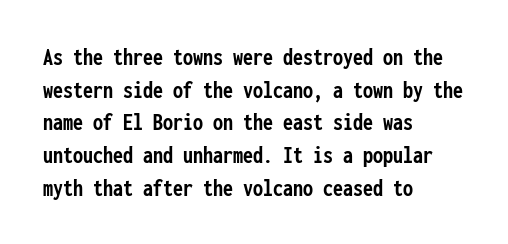
You could call the tracking neutral — neither tight nor loose. Ordinary non-slanted type is in use. Heavy, bold letterforms. Does the copy run flush right? No — it runs flush left. Regular leading.
